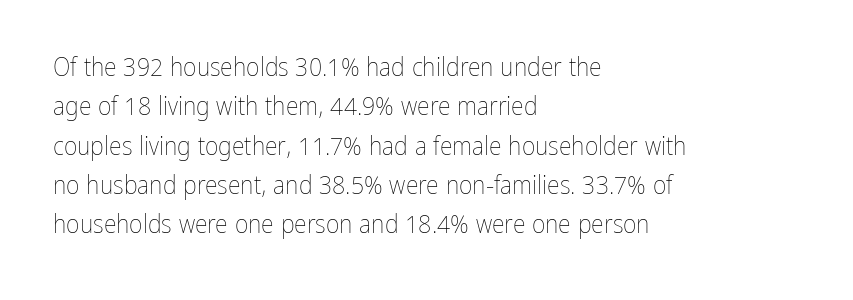
Q: Is the text bold? A: No.
Q: Is the text italic (slanted)? A: No, it is upright.
Q: Is the text underlined? A: No.
Q: How is the paragraph aligned? A: Left-aligned.
Q: Is the spacing between letters normal or unusually wide? A: Normal.
Q: Is the spacing between lines tight, normal or loose? A: Normal.
